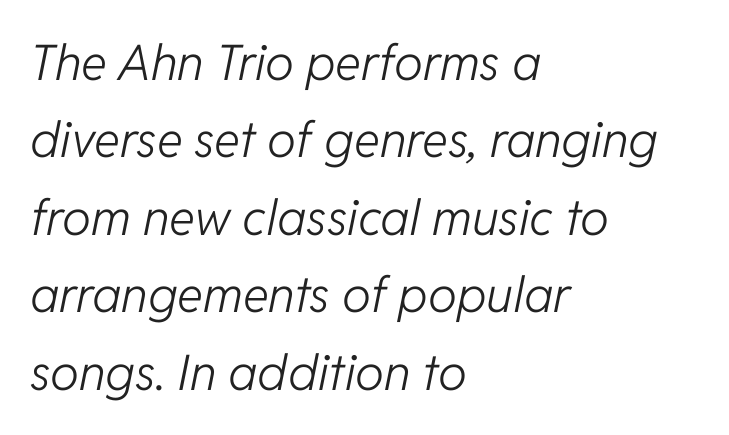
{"italic": "yes", "lean": "right", "slant_degrees": 11, "bold": "no", "weight": "light", "width": "normal", "stroke_contrast": "low", "x_height": "medium", "monospaced": "no", "underline": "no", "align": "left", "line_spacing": "normal", "line_spacing_ratio": 1.58, "letter_spacing": "normal", "letter_spacing_em": 0.0, "glyph_px": 49}
